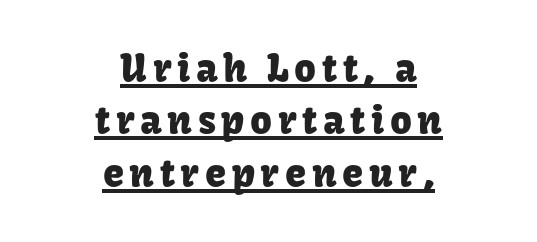
The image shows 38 px sans-serif type, upright; set centered, normal line spacing (1.38x), underlined; low stroke contrast and a medium x-height.
